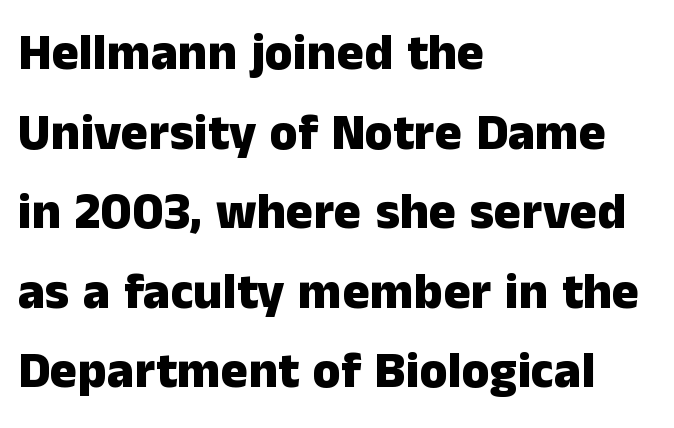
Q: Is the text bold? A: Yes.
Q: Is the text italic (slanted)? A: No, it is upright.
Q: Is the typeface a serif or a sans-serif typeface? A: Sans-serif.
Q: Is the text underlined? A: No.
Q: How is the paragraph aligned? A: Left-aligned.
Q: Is the spacing between letters normal or unusually wide? A: Normal.
Q: Is the spacing between lines tight, normal or loose? A: Normal.
Q: Width (condensed, normal, or wide)? A: Normal.
Q: Stroke contrast? A: Low.
Q: x-height? A: Medium.
Q: Monospaced? A: No.
